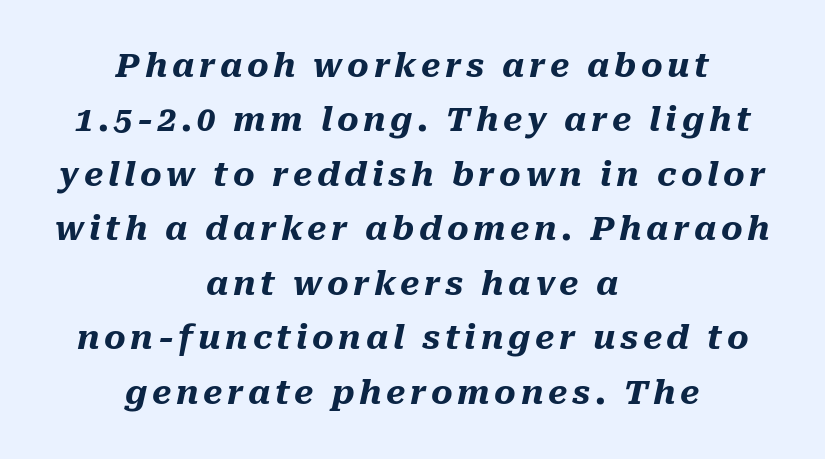
The space between consecutive lines is moderate. Only glyphs here, with clear space below each row. Emphasis by weight is at full strength: bold. Rendered with sloped, italic letterforms. The rendering uses natural spacing where letterforms have individual widths.
